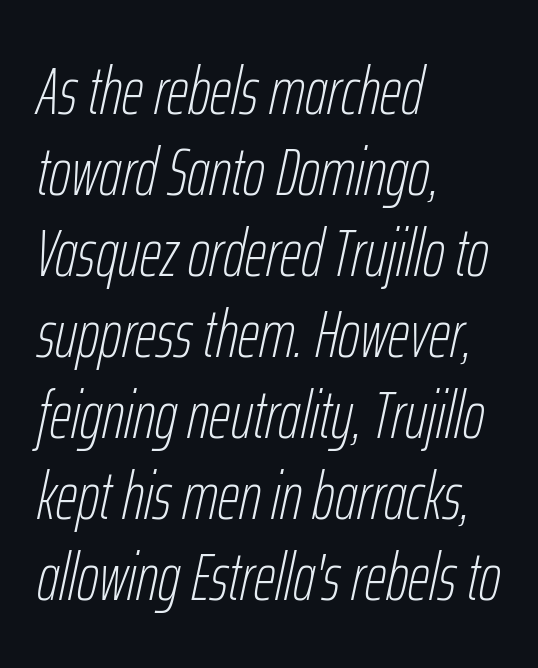
Q: Is the text bold? A: No.
Q: Is the text italic (slanted)? A: Yes, it leans right by about 12 degrees.
Q: Is the text underlined? A: No.
Q: How is the paragraph aligned? A: Left-aligned.
Q: Is the spacing between letters normal or unusually wide? A: Normal.
Q: Width (condensed, normal, or wide)? A: Condensed.
Q: Stroke contrast? A: Low.
Q: x-height? A: Medium.
Q: Monospaced? A: No.
